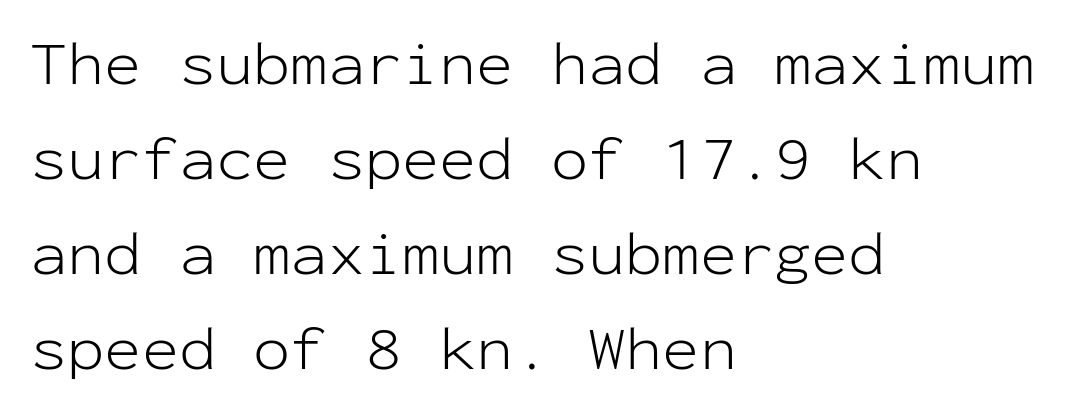
Q: Is the text bold? A: No.
Q: Is the text italic (slanted)? A: No, it is upright.
Q: Is the typeface a serif or a sans-serif typeface? A: Sans-serif.
Q: Is the text underlined? A: No.
Q: How is the paragraph aligned? A: Left-aligned.
Q: Is the spacing between letters normal or unusually wide? A: Normal.
Q: Is the spacing between lines tight, normal or loose? A: Normal.
Q: Width (condensed, normal, or wide)? A: Normal.
Q: Stroke contrast? A: Low.
Q: x-height? A: Medium.
Q: Monospaced? A: Yes.
